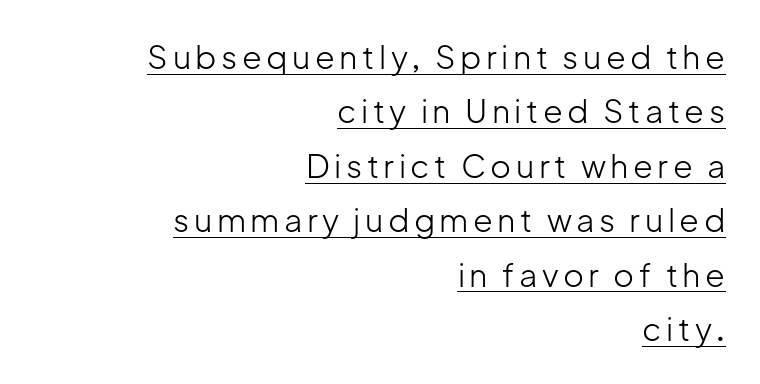
Q: Is the text bold? A: No.
Q: Is the text italic (slanted)? A: No, it is upright.
Q: Is the typeface a serif or a sans-serif typeface? A: Sans-serif.
Q: Is the text underlined? A: Yes.
Q: How is the paragraph aligned? A: Right-aligned.
Q: Is the spacing between lines tight, normal or loose? A: Normal.
Q: Width (condensed, normal, or wide)? A: Normal.
Q: Stroke contrast? A: Low.
Q: x-height? A: Medium.
Q: Monospaced? A: No.
